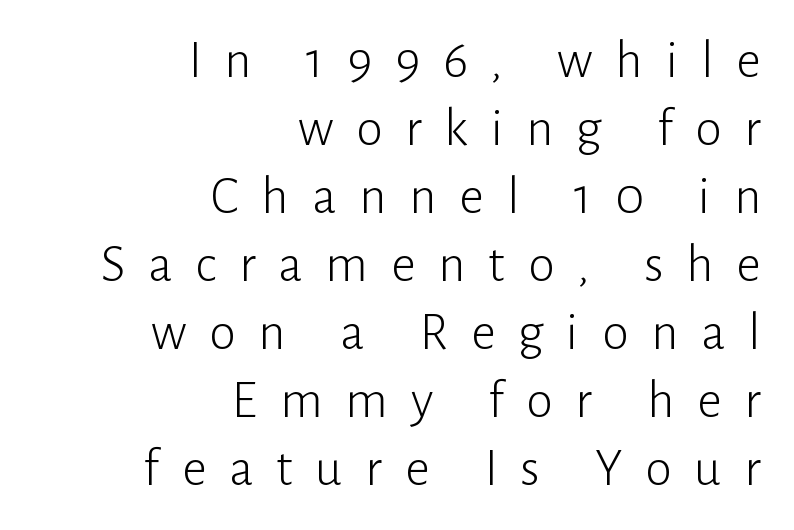
The rendering inserts visible extra space after every character. A bare baseline throughout the passage. Serifs: no, the terminals of the letterforms are clean. All the whitespace from short lines collects on the left.
